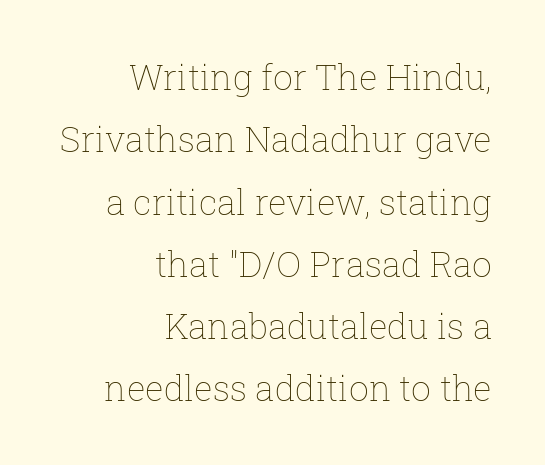
Q: Is the text bold? A: No.
Q: Is the text italic (slanted)? A: No, it is upright.
Q: Is the text underlined? A: No.
Q: How is the paragraph aligned? A: Right-aligned.
Q: Is the spacing between letters normal or unusually wide? A: Normal.
Q: Width (condensed, normal, or wide)? A: Normal.
Q: Stroke contrast? A: Low.
Q: x-height? A: Medium.
Q: Monospaced? A: No.
